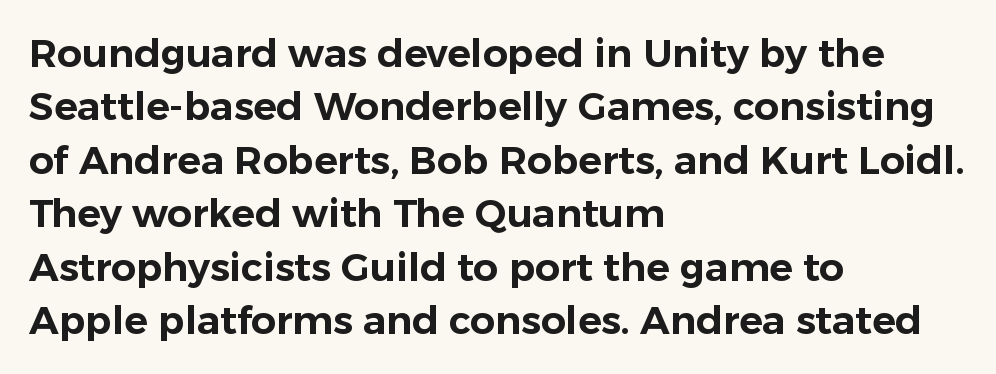
Rows of type keep a routine distance in the vertical direction. The paragraph has a hard left edge and a soft right edge. Classification — sans serif. Upright lettering throughout. Each letter keeps its own natural width here, so spacing adapts to shape.
